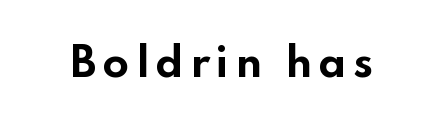
Q: Is the text bold? A: Yes.
Q: Is the text italic (slanted)? A: No, it is upright.
Q: Is the typeface a serif or a sans-serif typeface? A: Sans-serif.
Q: Is the text underlined? A: No.
Q: Width (condensed, normal, or wide)? A: Wide.
Q: Stroke contrast? A: Low.
Q: x-height? A: Small.
Q: Monospaced? A: No.
